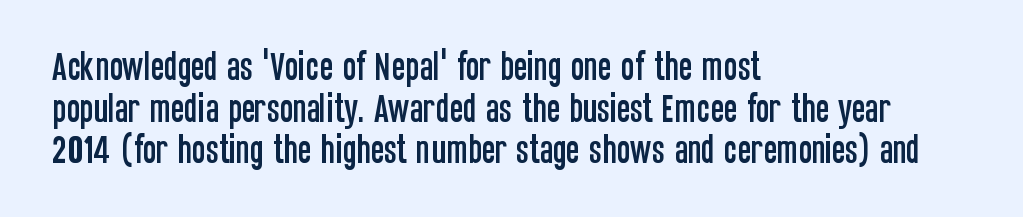
{"serif": "no", "italic": "no", "width": "condensed", "stroke_contrast": "low", "x_height": "large", "monospaced": "no", "underline": "no", "align": "left", "line_spacing": "normal", "line_spacing_ratio": 1.3, "letter_spacing": "normal", "letter_spacing_em": 0.0, "glyph_px": 32}
